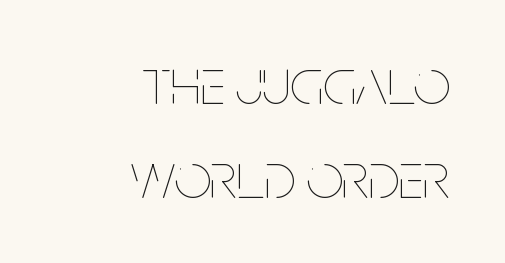
The image shows 65 px thin, condensed type, upright; set right-aligned, normal line spacing (1.44x), normal letter spacing, not underlined; low stroke contrast and a large x-height.
